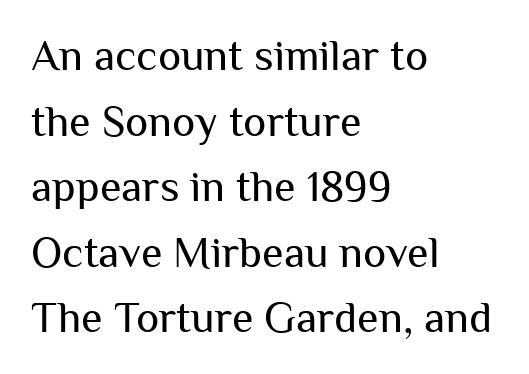
Lines of text with bare space underneath. No feet cap the strokes, marking this as sans-serif type. The space between consecutive lines is moderate. The lettering holds an erect, upright posture throughout.
